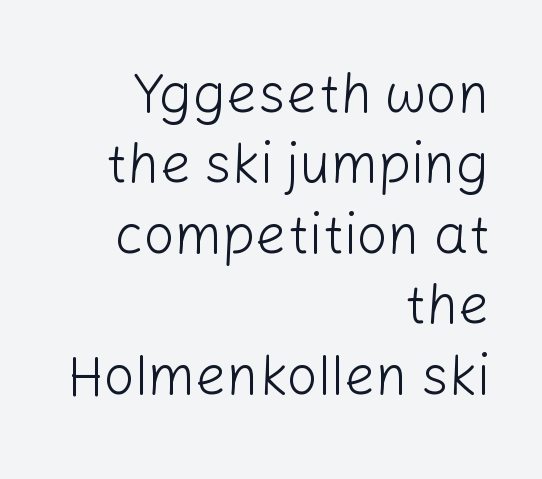
{"serif": "no", "italic": "no", "bold": "no", "weight": "light", "width": "normal", "stroke_contrast": "low", "x_height": "medium", "monospaced": "no", "underline": "no", "align": "right", "line_spacing": "normal", "line_spacing_ratio": 1.28, "letter_spacing": "normal", "letter_spacing_em": 0.0, "glyph_px": 55}
